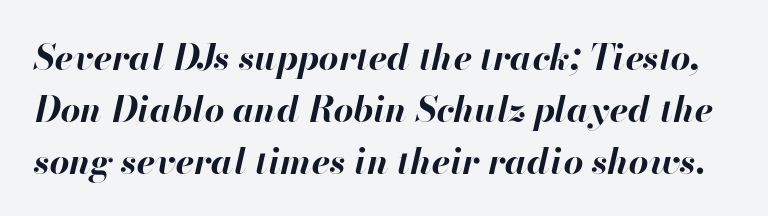
As a designer I'd log this as weight 700, bold. Vertically, the passage feels balanced, rows spaced as you'd expect. How are the letters spaced? Ordinarily, with no added tracking. Underline: absent. Emphasis-style slanted type is in use. A typesetter would call this proportional, since set widths differ per character.
